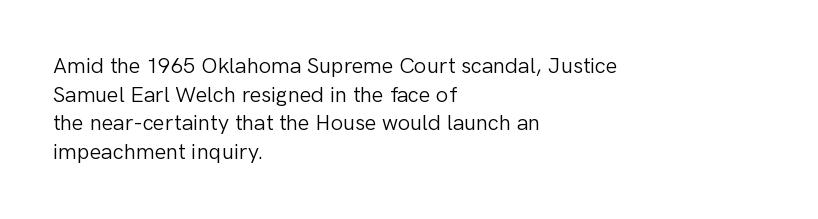
{"italic": "no", "bold": "no", "underline": "no", "align": "left", "line_spacing": "normal", "line_spacing_ratio": 1.3, "letter_spacing": "normal", "letter_spacing_em": 0.0, "glyph_px": 22}
